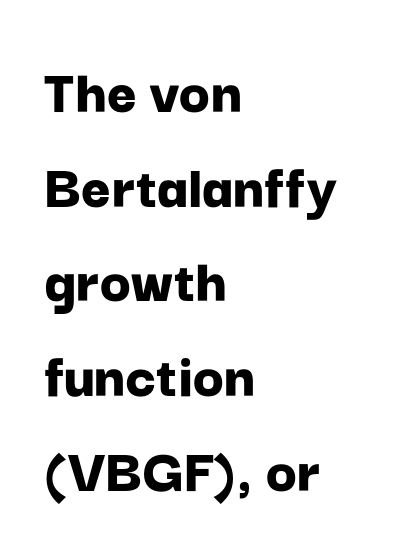
The image shows 64 px bold sans-serif type, upright; set left-aligned, normal line spacing (1.48x), normal letter spacing, not underlined; low stroke contrast and a medium x-height.
